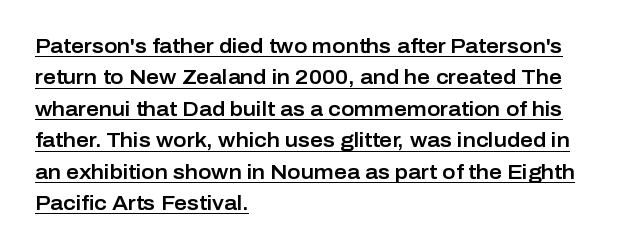
{"italic": "no", "underline": "yes", "align": "left", "line_spacing": "normal", "line_spacing_ratio": 1.57, "letter_spacing": "normal", "letter_spacing_em": 0.0, "glyph_px": 20}
